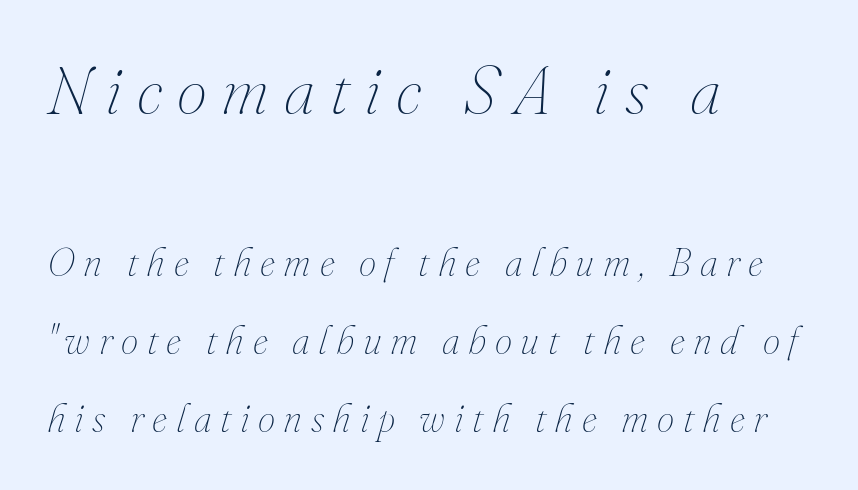
Here the designer chose a conventional face with non-uniform glyph widths. When letters slant like this, we call the style italic. Is the stroke heavy? The answer is a plain regular-or-lighter. Any mark beneath the type? The region is blank. Horizontal alignment here is leftward, the default for most running prose. Loose tracking; the words dissolve into strings of separated letters.
